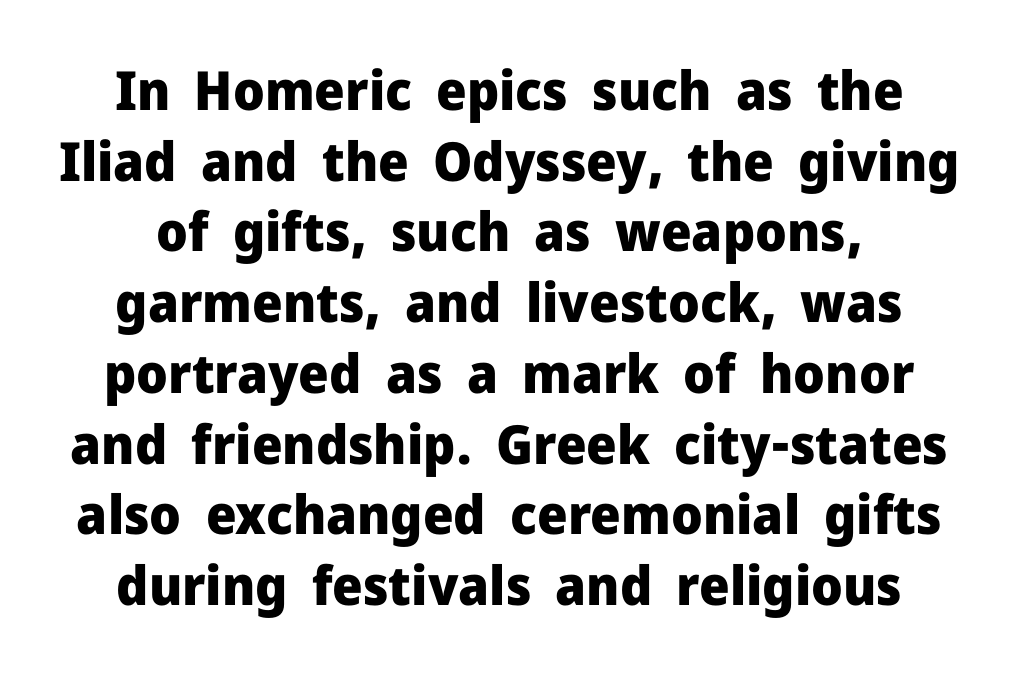
{"serif": "no", "italic": "no", "bold": "yes", "weight": "heavy", "width": "normal", "stroke_contrast": "low", "x_height": "medium", "monospaced": "no", "underline": "no", "line_spacing": "normal", "line_spacing_ratio": 1.31, "letter_spacing": "normal", "letter_spacing_em": 0.0, "glyph_px": 54}
